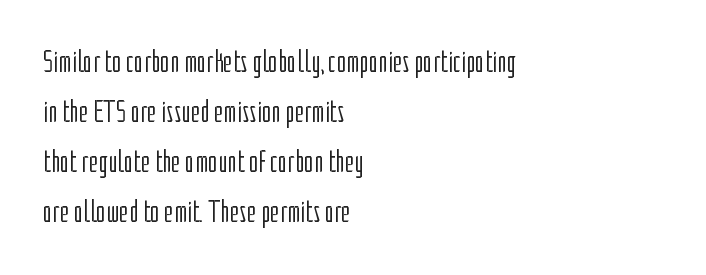
Q: Is the text bold? A: No.
Q: Is the text italic (slanted)? A: No, it is upright.
Q: Is the typeface a serif or a sans-serif typeface? A: Sans-serif.
Q: Is the text underlined? A: No.
Q: How is the paragraph aligned? A: Left-aligned.
Q: Is the spacing between letters normal or unusually wide? A: Normal.
Q: Is the spacing between lines tight, normal or loose? A: Normal.
Q: Width (condensed, normal, or wide)? A: Condensed.
Q: Stroke contrast? A: Low.
Q: x-height? A: Medium.
Q: Monospaced? A: No.
